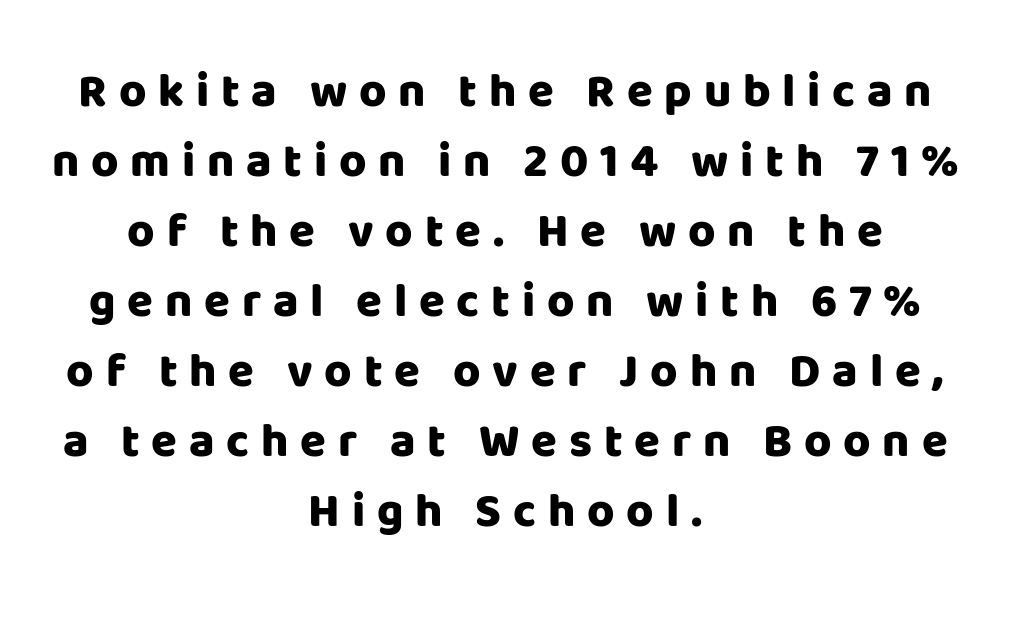
Q: Is the text bold? A: Yes.
Q: Is the text italic (slanted)? A: No, it is upright.
Q: Is the typeface a serif or a sans-serif typeface? A: Sans-serif.
Q: Is the text underlined? A: No.
Q: How is the paragraph aligned? A: Centered.
Q: Is the spacing between letters normal or unusually wide? A: Unusually wide.
Q: Is the spacing between lines tight, normal or loose? A: Normal.
Q: Width (condensed, normal, or wide)? A: Normal.
Q: Stroke contrast? A: Low.
Q: x-height? A: Large.
Q: Monospaced? A: No.
